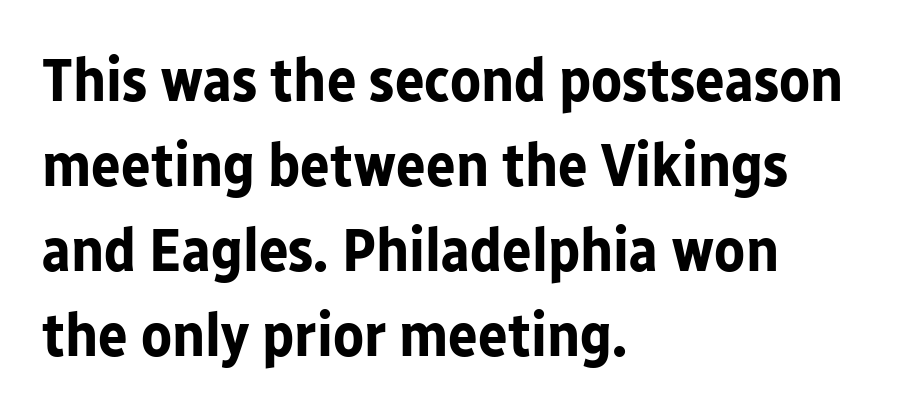
The image shows 62 px bold sans-serif type, upright; set left-aligned, normal line spacing (1.37x), normal letter spacing, not underlined; low stroke contrast and a medium x-height.
